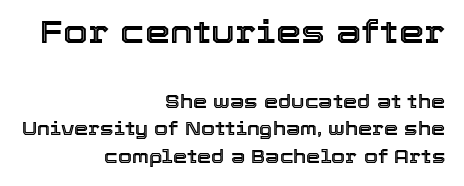
The face used here is rendered with its standard letterfit. The leading is moderate, giving the passage an even texture. Is there any slant? The stems are plumb. Top chunk: large. Bottom chunk: small. The zone under the glyphs is completely vacant.
